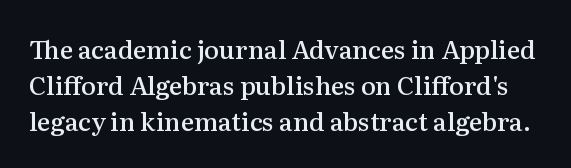
In terms of letterspacing, this is plain default setting. Any mark beneath the type? The region is blank. The line-height multiplier appears to be the usual default. Emphasis by weight is partial: semibold.
